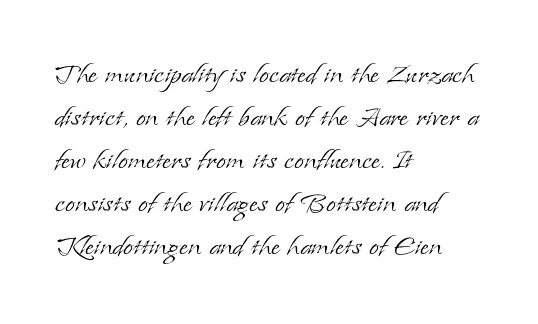
I'd call this a serif setting — the letters wear small feet. Line starts are locked; line ends wander. No chunkiness to these letters — they're not bold. Is this a fixed-width face? No — the glyphs have proportional, varying widths. The space directly below the letters is spotless.
